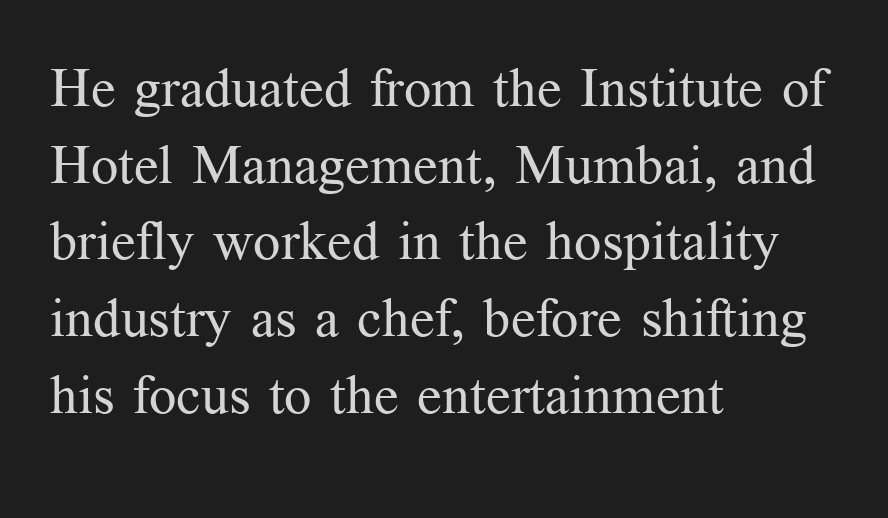
Q: Is the text bold? A: No.
Q: Is the text italic (slanted)? A: No, it is upright.
Q: Is the typeface a serif or a sans-serif typeface? A: Serif.
Q: Is the text underlined? A: No.
Q: How is the paragraph aligned? A: Left-aligned.
Q: Is the spacing between letters normal or unusually wide? A: Normal.
Q: Is the spacing between lines tight, normal or loose? A: Normal.
Q: Width (condensed, normal, or wide)? A: Normal.
Q: Stroke contrast? A: Medium.
Q: x-height? A: Medium.
Q: Monospaced? A: No.
